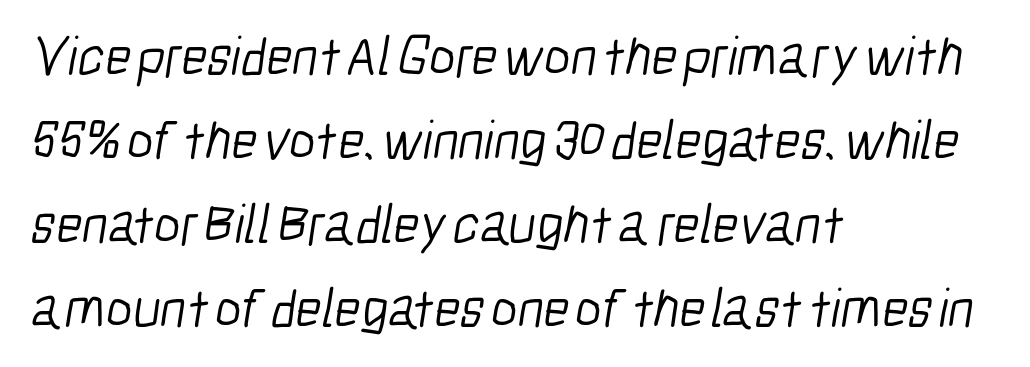
Looks like regular typesetting: each glyph gets only the width it needs. Each new line begins a customary step beneath the previous one. Horizontally, the lines are justified to the leading edge only. Descender tails drop into unmarked territory.
